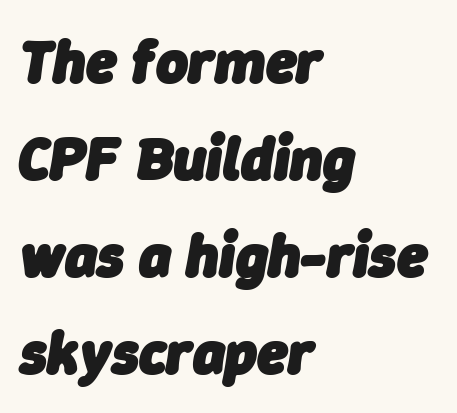
Is the type slanted? Yes — the strokes lean at a clear angle. Descender tails drop into unmarked territory. Students, this is bold: see how much ink each stroke carries. Reading down the block, your eye returns to a fixed left position each line. Baseline-to-baseline distance is the conventional proportion of letter height.
